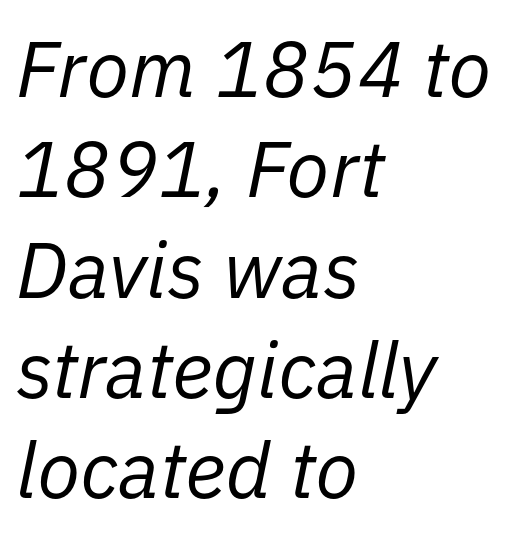
Q: Is the text bold? A: No.
Q: Is the text italic (slanted)? A: Yes, it leans right by about 11 degrees.
Q: Is the text underlined? A: No.
Q: How is the paragraph aligned? A: Left-aligned.
Q: Is the spacing between letters normal or unusually wide? A: Normal.
Q: Is the spacing between lines tight, normal or loose? A: Normal.
Q: Width (condensed, normal, or wide)? A: Normal.
Q: Stroke contrast? A: Low.
Q: x-height? A: Medium.
Q: Monospaced? A: No.
